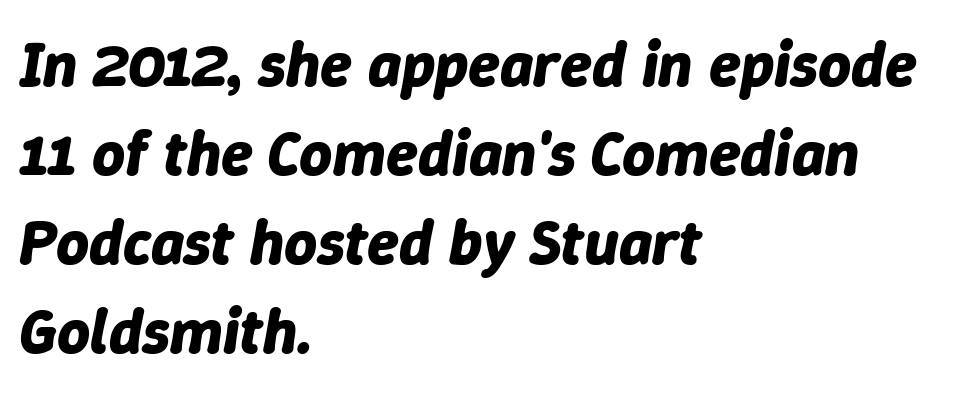
{"italic": "yes", "lean": "right", "slant_degrees": 9, "bold": "yes", "weight": "bold", "width": "normal", "stroke_contrast": "low", "x_height": "medium", "monospaced": "no", "underline": "no", "align": "left", "line_spacing": "normal", "line_spacing_ratio": 1.39, "letter_spacing": "normal", "letter_spacing_em": 0.0, "glyph_px": 64}
